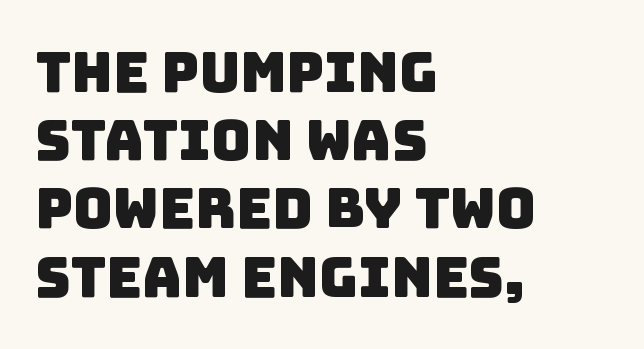
{"serif": "no", "width": "normal", "stroke_contrast": "low", "x_height": "large", "monospaced": "no", "underline": "no", "align": "left", "line_spacing_ratio": 1.24, "letter_spacing": "normal", "letter_spacing_em": 0.0, "glyph_px": 55}
